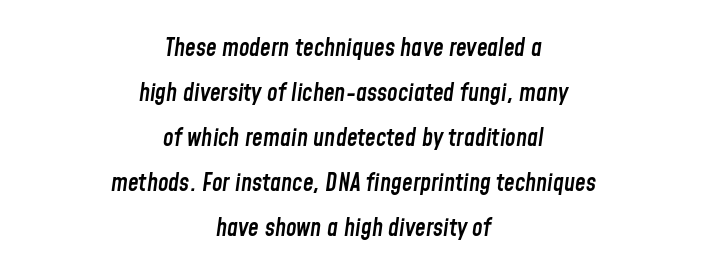
Q: Is the text bold? A: Semi-bold.
Q: Is the text italic (slanted)? A: Yes, it leans right by about 8 degrees.
Q: Is the text underlined? A: No.
Q: How is the paragraph aligned? A: Centered.
Q: Is the spacing between letters normal or unusually wide? A: Normal.
